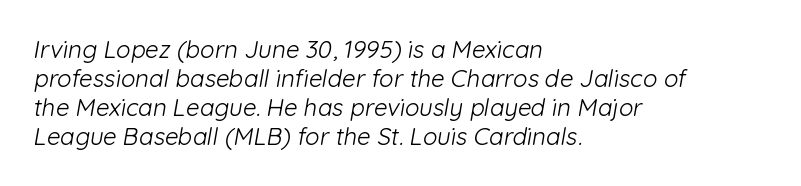
The passage shown is not underscored anywhere. This rendering uses left alignment, leaving the right contour irregular. Standard letterfit; no display-style spreading of the glyphs. Is the stroke heavy? The answer is a plain regular-or-lighter.
